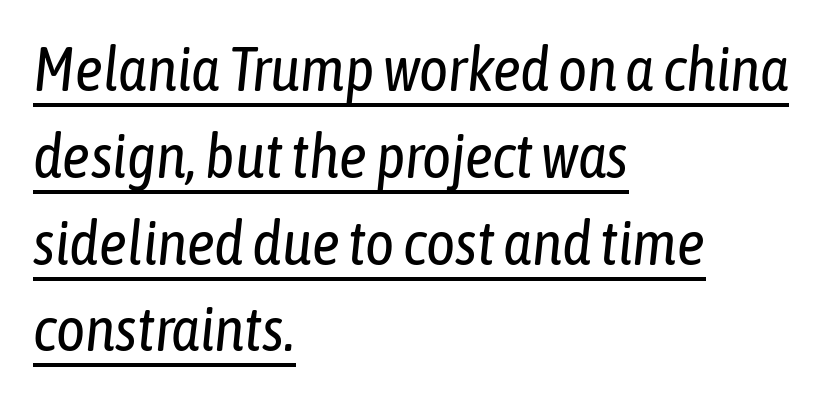
The image shows 62 px regular-weight, condensed type, italic (leaning right); set left-aligned, normal line spacing (1.4x), normal letter spacing, underlined; low stroke contrast and a medium x-height.
